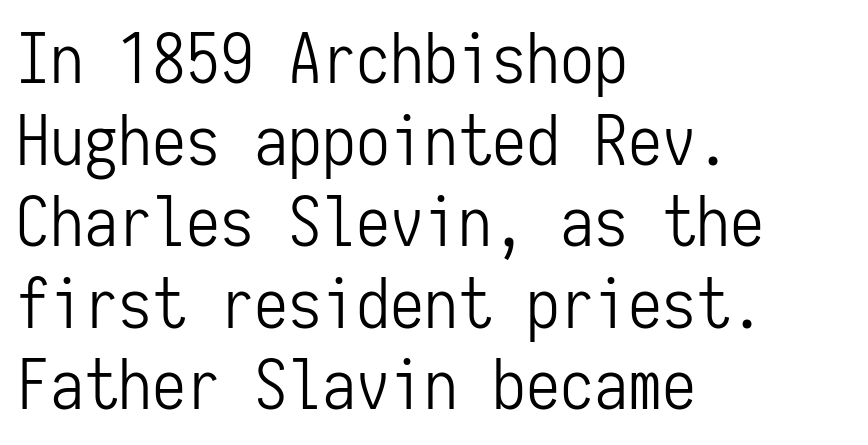
{"serif": "no", "italic": "no", "bold": "no", "weight": "light", "width": "condensed", "stroke_contrast": "low", "x_height": "medium", "monospaced": "yes", "underline": "no", "align": "left", "line_spacing_ratio": 1.2, "letter_spacing": "normal", "letter_spacing_em": 0.0, "glyph_px": 68}
